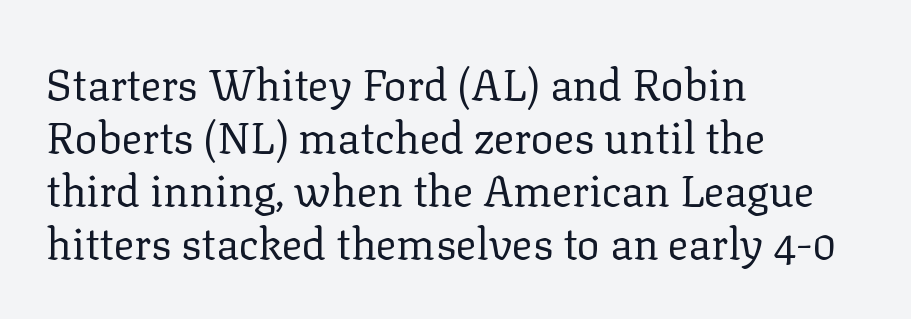
Q: Is the text bold? A: No.
Q: Is the text italic (slanted)? A: No, it is upright.
Q: Is the typeface a serif or a sans-serif typeface? A: Serif.
Q: Is the text underlined? A: No.
Q: How is the paragraph aligned? A: Left-aligned.
Q: Is the spacing between letters normal or unusually wide? A: Normal.
Q: Width (condensed, normal, or wide)? A: Normal.
Q: Stroke contrast? A: Low.
Q: x-height? A: Medium.
Q: Monospaced? A: No.
